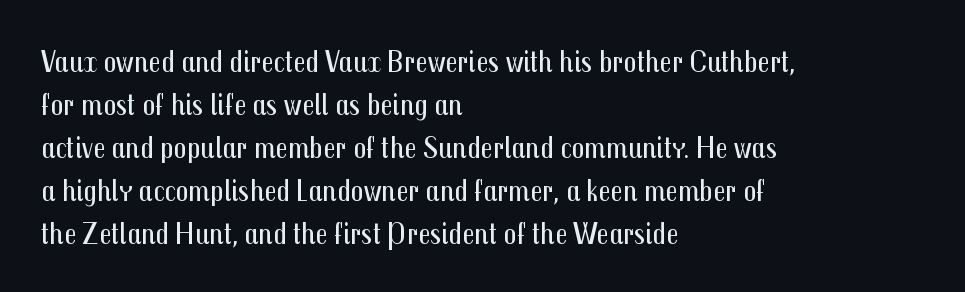
Q: Is the text bold? A: No.
Q: Is the text italic (slanted)? A: No, it is upright.
Q: Is the typeface a serif or a sans-serif typeface? A: Sans-serif.
Q: Is the text underlined? A: No.
Q: How is the paragraph aligned? A: Left-aligned.
Q: Is the spacing between letters normal or unusually wide? A: Normal.
Q: Is the spacing between lines tight, normal or loose? A: Normal.
Q: Width (condensed, normal, or wide)? A: Condensed.
Q: Stroke contrast? A: Medium.
Q: x-height? A: Medium.
Q: Monospaced? A: No.
